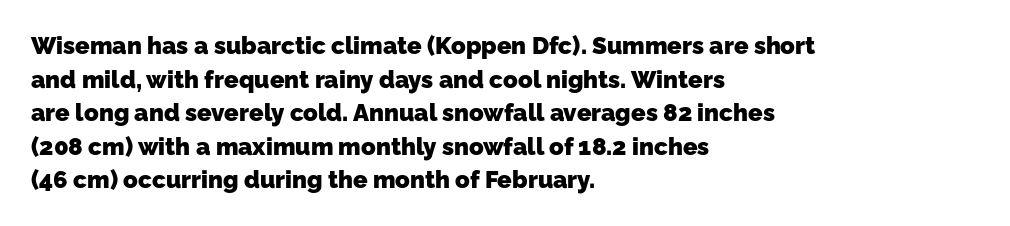
Emphasis by weight is at full strength: bold. Clear beneath every line of the passage. The tracking reads as untouched default to a designer's eye. Horizontal bands of white between lines are of average thickness. Caption: multi-line text, flush left, ragged right.
